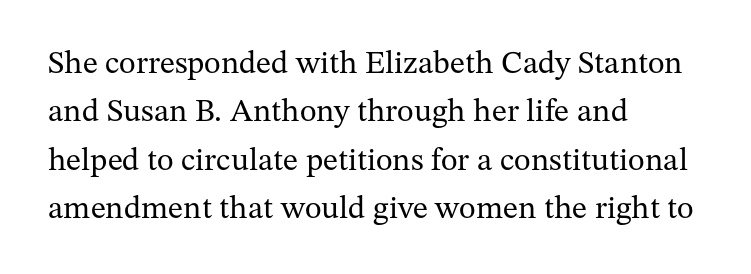
Q: Is the text bold? A: No.
Q: Is the text italic (slanted)? A: No, it is upright.
Q: Is the typeface a serif or a sans-serif typeface? A: Serif.
Q: Is the text underlined? A: No.
Q: How is the paragraph aligned? A: Left-aligned.
Q: Is the spacing between letters normal or unusually wide? A: Normal.
Q: Is the spacing between lines tight, normal or loose? A: Normal.
Q: Width (condensed, normal, or wide)? A: Normal.
Q: Stroke contrast? A: Medium.
Q: x-height? A: Medium.
Q: Monospaced? A: No.
